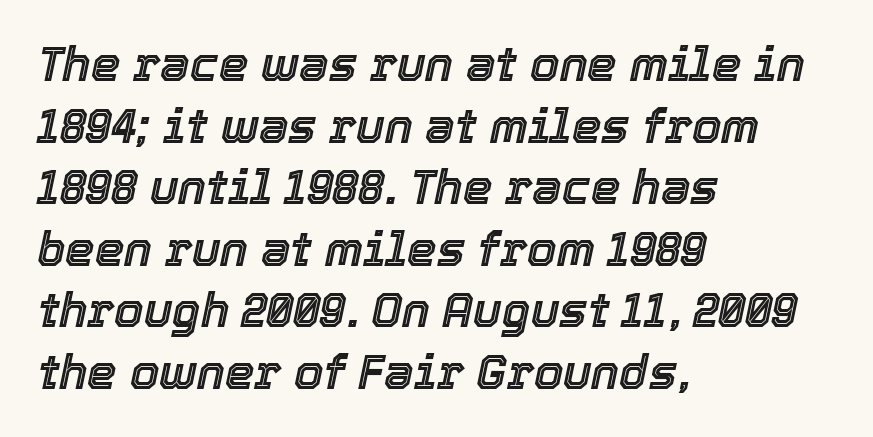
{"italic": "yes", "lean": "right", "slant_degrees": 12, "width": "normal", "x_height": "medium", "monospaced": "no", "underline": "no", "align": "left", "line_spacing": "normal", "line_spacing_ratio": 1.31, "letter_spacing": "normal", "letter_spacing_em": 0.0, "glyph_px": 47}
